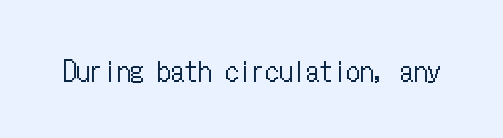
Has an underline been added? It has not. The type is set solid horizontally, with unmodified tracking. The characters are drawn with everyday or finer stroke widths. Every character sits straight up, as roman type does.
